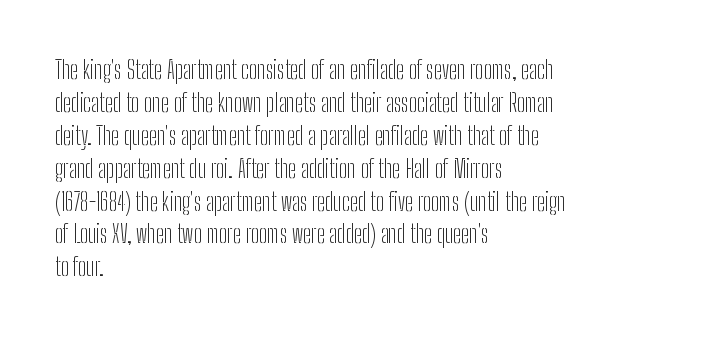
The image shows 24 px text type, upright; set left-aligned, normal line spacing (1.37x), normal letter spacing, not underlined.
